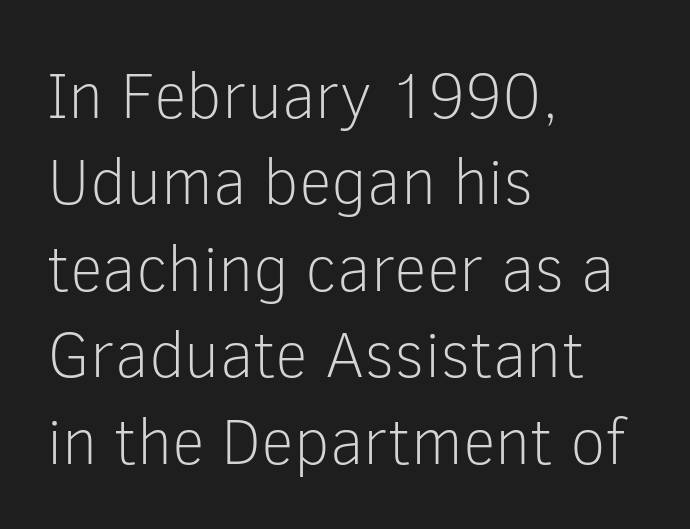
The image shows 65 px light sans-serif type, upright; set left-aligned, normal line spacing (1.33x), normal letter spacing, not underlined; low stroke contrast and a medium x-height.
